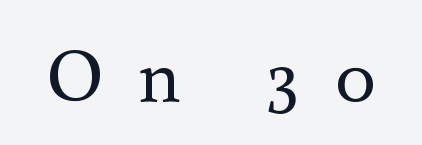
Looks like regular typesetting: each glyph gets only the width it needs. Characters follow at a spacing far wider than the type designer built in. Is the type heavy? It reads as light-to-regular instead. Designer's note — italics off, roman on. The glyphs are unaccompanied by any horizontal stroke below them. Small tapered or slab feet sit at the stroke ends, so this counts as serif.
